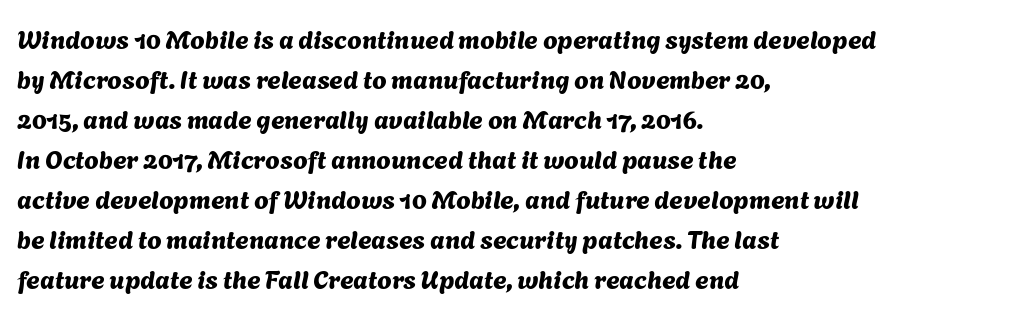
Descender tails drop into unmarked territory. Leading matches the norm, producing a regular column. Here the glyphs are tracked normally, forming tight word shapes. In CSS terms this would be text-align: left.
